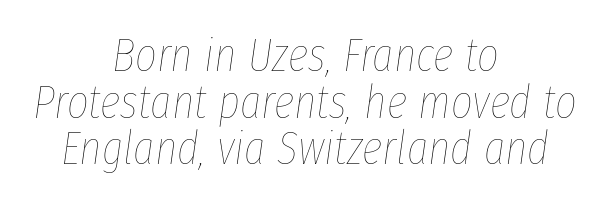
Q: Is the text bold? A: No.
Q: Is the text italic (slanted)? A: Yes, it leans right by about 8 degrees.
Q: Is the text underlined? A: No.
Q: How is the paragraph aligned? A: Centered.
Q: Is the spacing between letters normal or unusually wide? A: Normal.
Q: Is the spacing between lines tight, normal or loose? A: Tight.
Q: Width (condensed, normal, or wide)? A: Condensed.
Q: Stroke contrast? A: Low.
Q: x-height? A: Medium.
Q: Monospaced? A: No.
